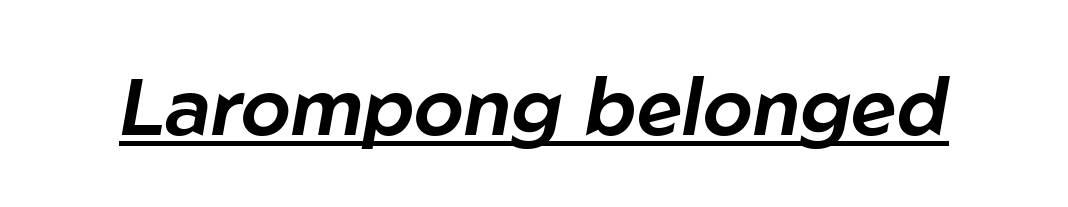
{"italic": "yes", "lean": "right", "slant_degrees": 10, "width": "normal", "stroke_contrast": "low", "x_height": "medium", "monospaced": "no", "underline": "yes", "letter_spacing": "normal", "letter_spacing_em": 0.0, "glyph_px": 80}
